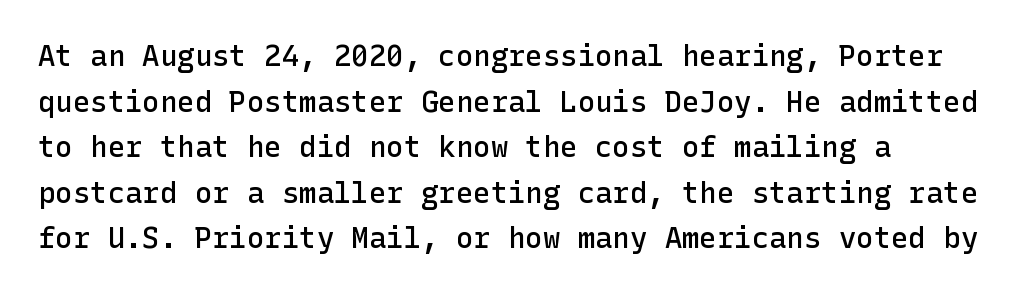
The image shows 29 px semibold sans-serif type, upright; set left-aligned, normal line spacing (1.57x), normal letter spacing, not underlined; low stroke contrast and a medium x-height.
